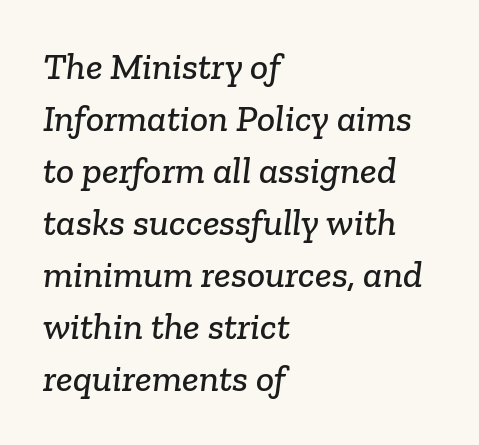
The image shows 38 px serif type; set left-aligned, normal line spacing (1.37x), normal letter spacing, not underlined; low stroke contrast and a medium x-height.
